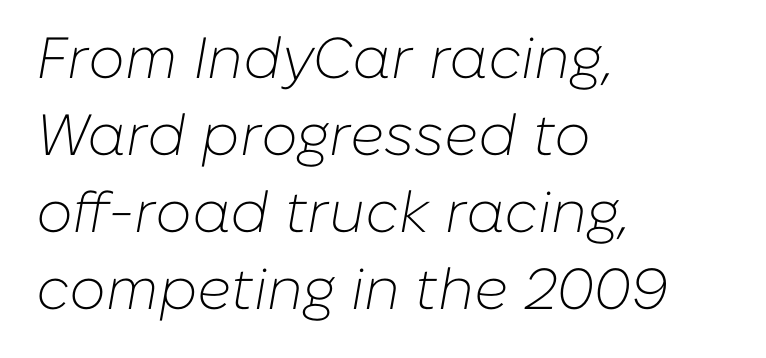
Compared with ordinary roman type, these characters are visibly tilted. Weight class: somewhere from thin through regular. What's the leading like? Ordinary, nothing unusual. Compared with typical body copy, the letter spacing here is the same. Anything drawn beneath the words? Only blank space. Varying glyph widths throughout — classic text-font behaviour.
